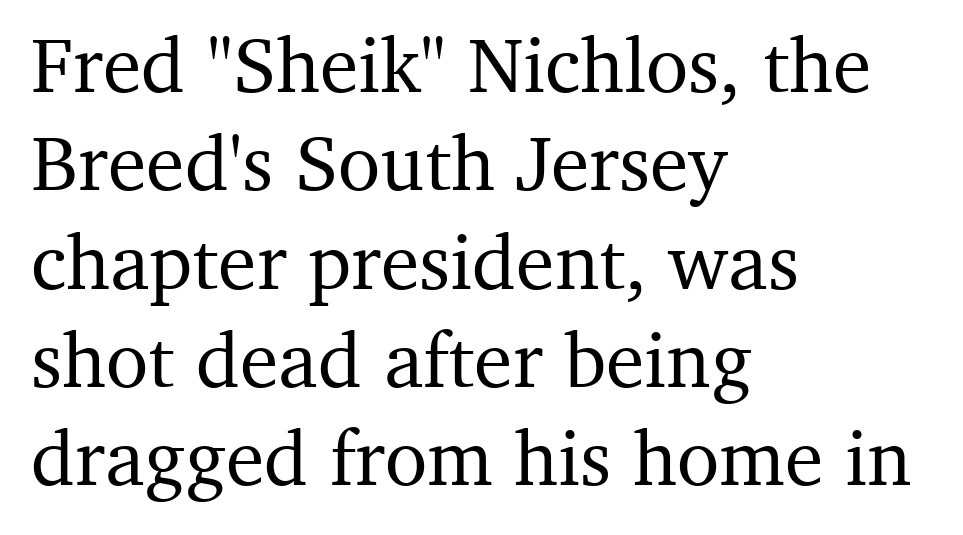
{"serif": "yes", "italic": "no", "width": "normal", "stroke_contrast": "medium", "x_height": "medium", "monospaced": "no", "underline": "no", "align": "left", "line_spacing": "normal", "line_spacing_ratio": 1.26, "letter_spacing": "normal", "letter_spacing_em": 0.0, "glyph_px": 78}
